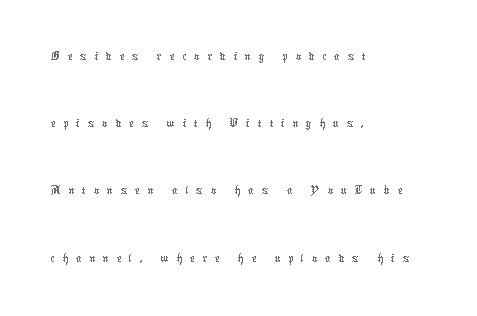
Q: Is the text bold? A: No.
Q: Is the text italic (slanted)? A: No, it is upright.
Q: Is the text underlined? A: No.
Q: How is the paragraph aligned? A: Left-aligned.
Q: Is the spacing between letters normal or unusually wide? A: Unusually wide.
Q: Is the spacing between lines tight, normal or loose? A: Loose.
Q: Width (condensed, normal, or wide)? A: Normal.
Q: Stroke contrast? A: Low.
Q: x-height? A: Medium.
Q: Monospaced? A: No.
